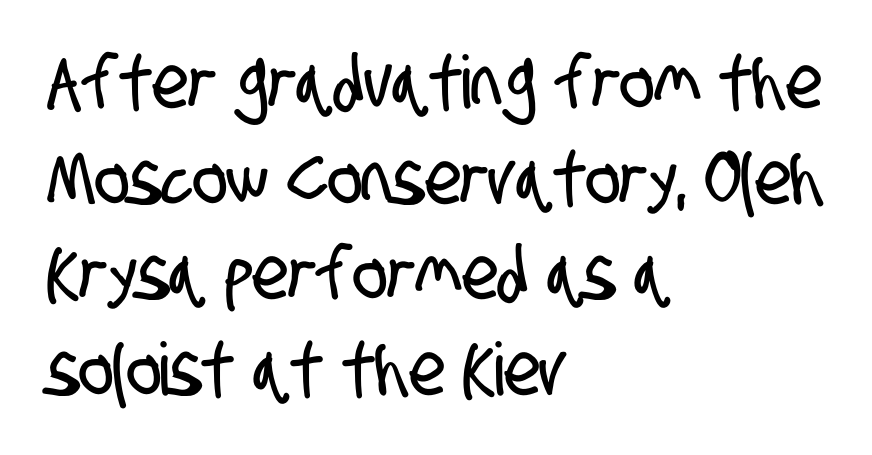
{"serif": "no", "width": "condensed", "stroke_contrast": "low", "x_height": "large", "monospaced": "no", "underline": "no", "align": "left", "line_spacing": "normal", "line_spacing_ratio": 1.31, "letter_spacing": "normal", "letter_spacing_em": 0.0, "glyph_px": 73}
